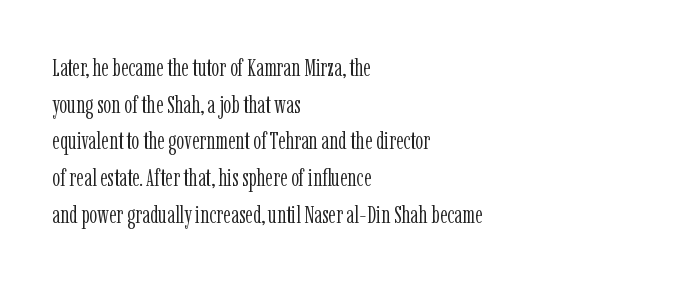
The image shows 25 px text type, upright; set left-aligned, normal line spacing (1.47x), normal letter spacing, not underlined.
